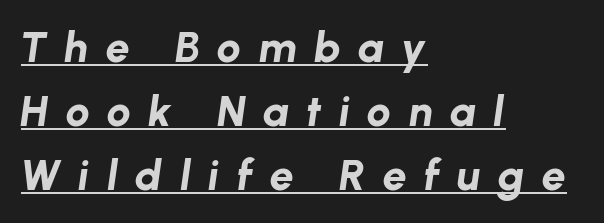
The image shows 43 px bold type, italic (leaning right); set left-aligned, normal line spacing (1.49x), unusually wide letter spacing (+0.4 em), underlined; low stroke contrast and a medium x-height.
